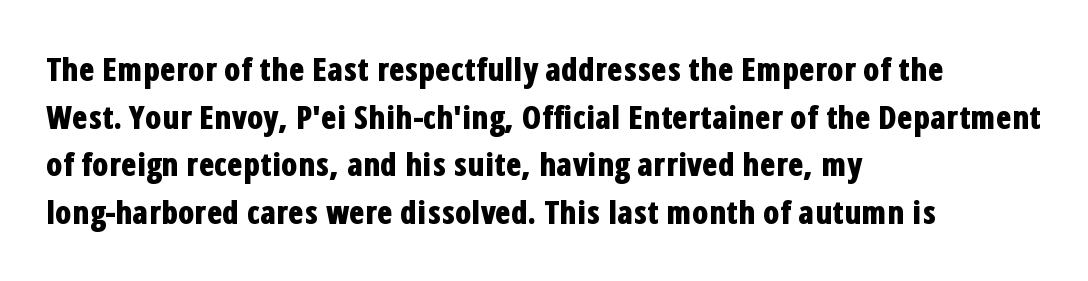
Q: Is the text bold? A: Yes.
Q: Is the text italic (slanted)? A: No, it is upright.
Q: Is the typeface a serif or a sans-serif typeface? A: Sans-serif.
Q: Is the text underlined? A: No.
Q: How is the paragraph aligned? A: Left-aligned.
Q: Is the spacing between letters normal or unusually wide? A: Normal.
Q: Is the spacing between lines tight, normal or loose? A: Normal.
Q: Width (condensed, normal, or wide)? A: Condensed.
Q: Stroke contrast? A: Low.
Q: x-height? A: Medium.
Q: Monospaced? A: No.
